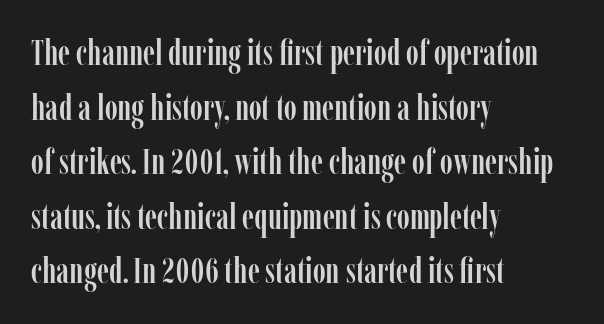
Q: Is the text italic (slanted)? A: No, it is upright.
Q: Is the typeface a serif or a sans-serif typeface? A: Serif.
Q: Is the text underlined? A: No.
Q: How is the paragraph aligned? A: Left-aligned.
Q: Is the spacing between letters normal or unusually wide? A: Normal.
Q: Is the spacing between lines tight, normal or loose? A: Normal.
Q: Width (condensed, normal, or wide)? A: Condensed.
Q: Stroke contrast? A: Low.
Q: x-height? A: Medium.
Q: Monospaced? A: No.
